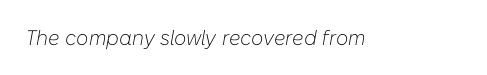
Q: Is the text bold? A: No.
Q: Is the text italic (slanted)? A: Yes, it leans right by about 10 degrees.
Q: Is the text underlined? A: No.
Q: Is the spacing between letters normal or unusually wide? A: Normal.
